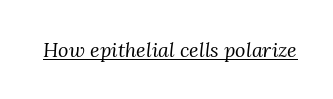
{"italic": "yes", "lean": "right", "slant_degrees": 3, "bold": "no", "underline": "yes", "letter_spacing": "normal", "letter_spacing_em": 0.0, "glyph_px": 20}
